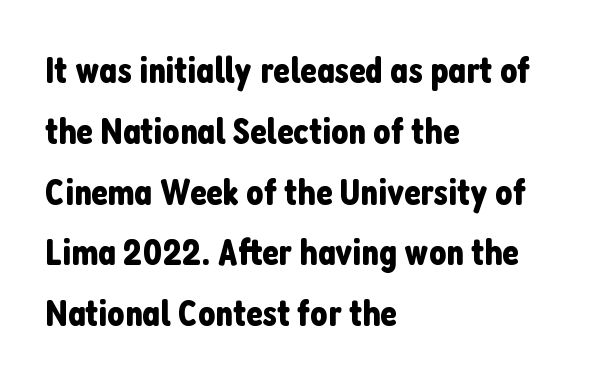
The specimen omits any rule beneath the text block's lines. If you measured baseline to baseline, you'd find a middling distance. Is this a fixed-width face? No — the glyphs have proportional, varying widths. Grotesque or geometric, the face here clearly has no serifs.
